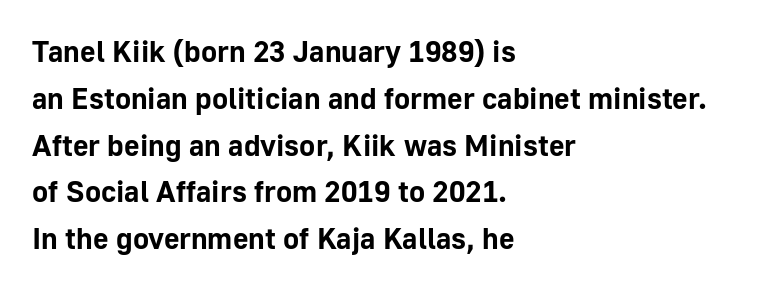
Underlining? Definitely not there. Proportional: the letters do not fall into vertical columns. Typeset ragged right — the left edge is the straight one. These lines keep a tight, regular rhythm from letter to letter. Chunky letters — that's bold for sure. The type family on display is of the sans-serif kind.
